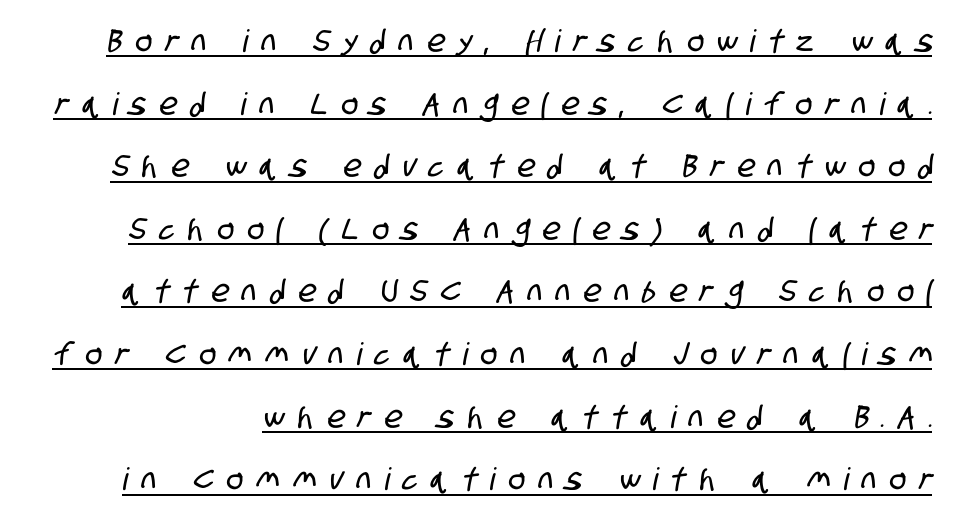
This sample trades compactness for vertical openness between lines. Looks like regular typesetting: each glyph gets only the width it needs. The typesetter has applied underlining to the passage shown. Students, note that the glyphs here are deliberately spaced far apart. This rendering employs a face without finishing strokes, i.e., a sans-serif.
